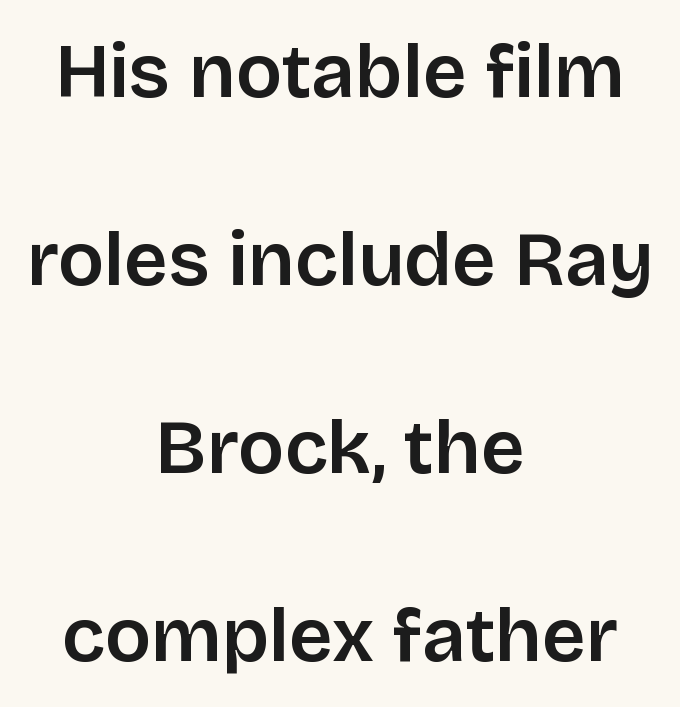
Q: Is the text italic (slanted)? A: No, it is upright.
Q: Is the typeface a serif or a sans-serif typeface? A: Sans-serif.
Q: Is the text underlined? A: No.
Q: How is the paragraph aligned? A: Centered.
Q: Is the spacing between letters normal or unusually wide? A: Normal.
Q: Is the spacing between lines tight, normal or loose? A: Loose.
Q: Width (condensed, normal, or wide)? A: Normal.
Q: Stroke contrast? A: Low.
Q: x-height? A: Large.
Q: Monospaced? A: No.
